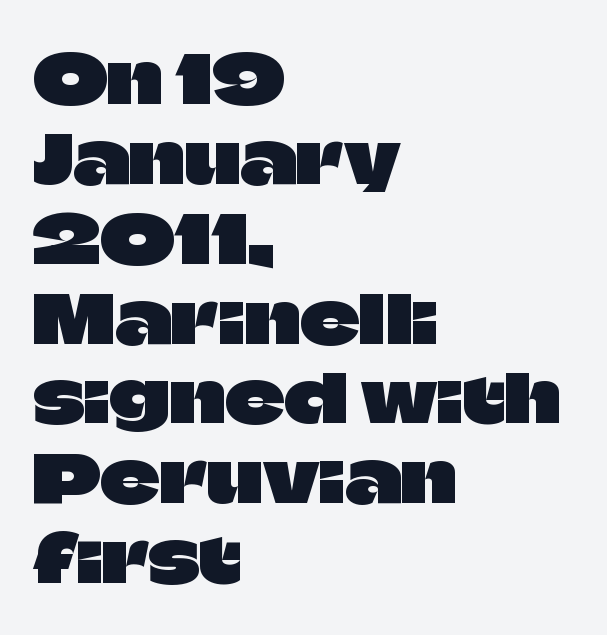
Type without underlining. There is no visible air inserted between adjacent glyphs. Each letter keeps its own natural width here, so spacing adapts to shape. The rendering anchors every line to the left-hand side. Does the type have serifs? No, each stem ends abruptly.
